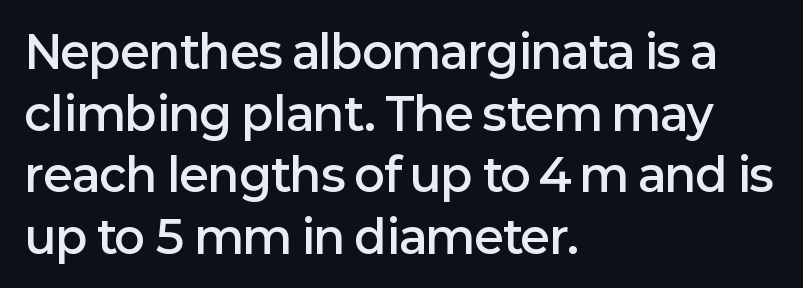
{"serif": "no", "italic": "no", "bold": "semi", "weight": "semibold", "width": "normal", "stroke_contrast": "low", "x_height": "medium", "monospaced": "no", "underline": "no", "align": "left", "line_spacing": "normal", "line_spacing_ratio": 1.37, "letter_spacing": "normal", "letter_spacing_em": 0.0, "glyph_px": 45}
